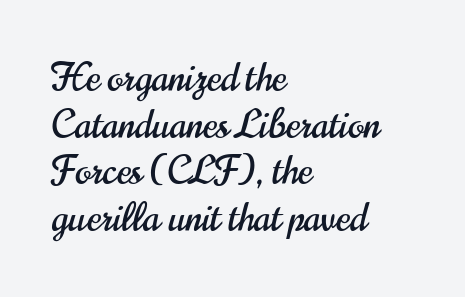
{"serif": "no", "width": "condensed", "stroke_contrast": "high", "x_height": "small", "monospaced": "no", "underline": "no", "align": "left", "line_spacing_ratio": 1.23, "letter_spacing": "normal", "letter_spacing_em": 0.0, "glyph_px": 38}
